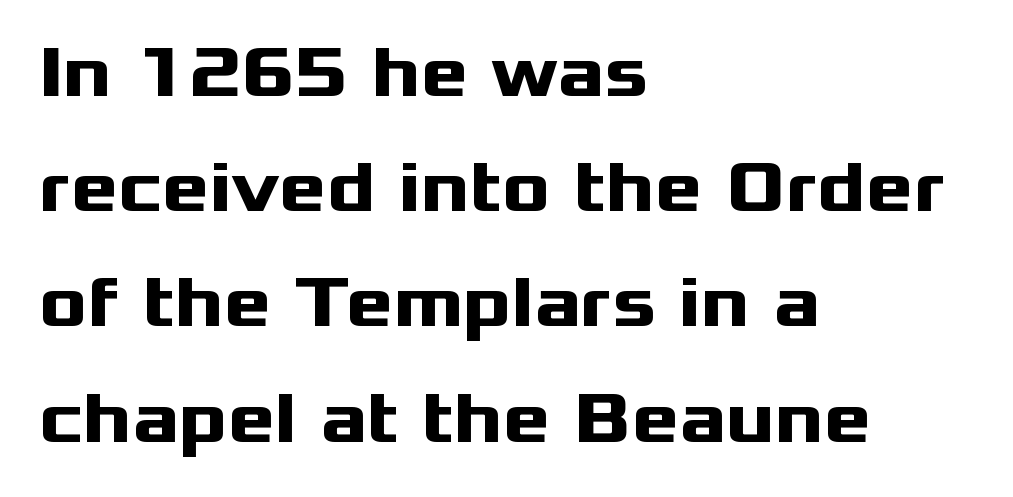
Casual observation: everything's shoved over to the left. Vertical strokes here are truly vertical. The face used here is proportionally spaced, like ordinary book or web type. Any mark beneath the type? The region is blank. Stroke terminals: plain, sans-serif.
